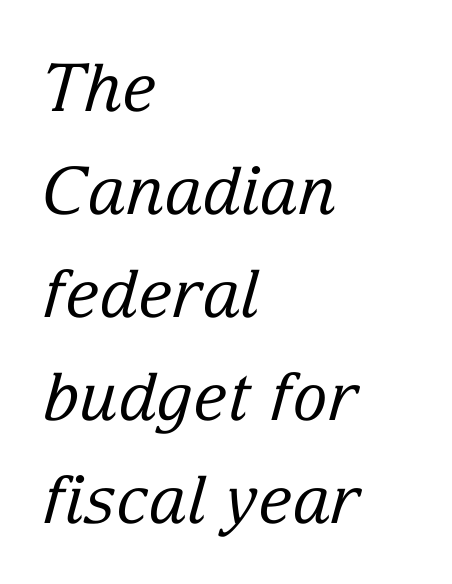
Q: Is the text bold? A: No.
Q: Is the text italic (slanted)? A: Yes, it leans right by about 15 degrees.
Q: Is the typeface a serif or a sans-serif typeface? A: Serif.
Q: Is the text underlined? A: No.
Q: How is the paragraph aligned? A: Left-aligned.
Q: Is the spacing between letters normal or unusually wide? A: Normal.
Q: Is the spacing between lines tight, normal or loose? A: Normal.
Q: Width (condensed, normal, or wide)? A: Normal.
Q: Stroke contrast? A: Low.
Q: x-height? A: Medium.
Q: Monospaced? A: No.
